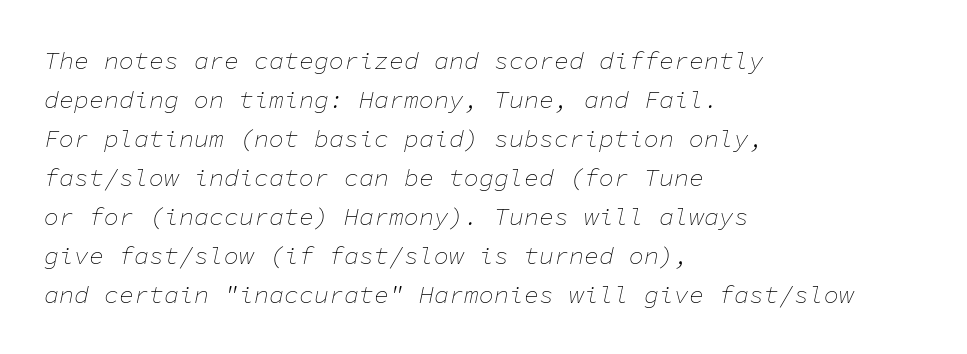
Stems here are at most as thick as an everyday book face. In CSS terms this would be text-align: left. Rendered with sloped, italic letterforms. Evenly set lines give the paragraph a standard silhouette. No word sits above an underline. The rendering keeps characters at their native spacing.
